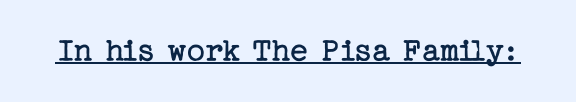
The face looks like a standard text weight, possibly lighter. Compared with undecorated copy, this sample adds a rule below the words. Designer's note — italics off, roman on. A typesetter would call this zero additional tracking. This sample uses a serif face.
